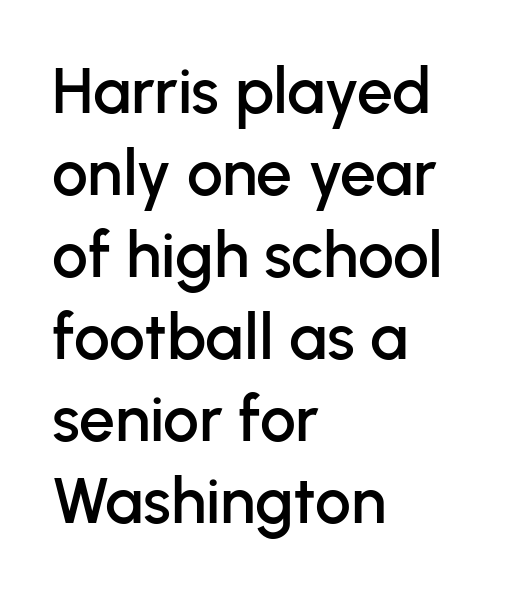
{"serif": "no", "italic": "no", "width": "normal", "stroke_contrast": "low", "x_height": "medium", "monospaced": "no", "underline": "no", "align": "left", "line_spacing": "normal", "line_spacing_ratio": 1.28, "letter_spacing": "normal", "letter_spacing_em": 0.0, "glyph_px": 64}
